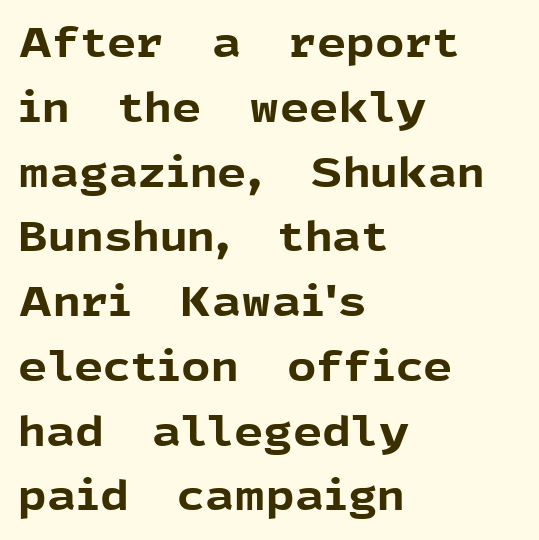
These lines are rendered in a variable-pitch font. The line texture is even and compact thanks to regular tracking. Descenders are the only things crossing below the line. This is roman type, the default non-slanted kind. Weight: bold. The rag falls on the right side of this text block.
